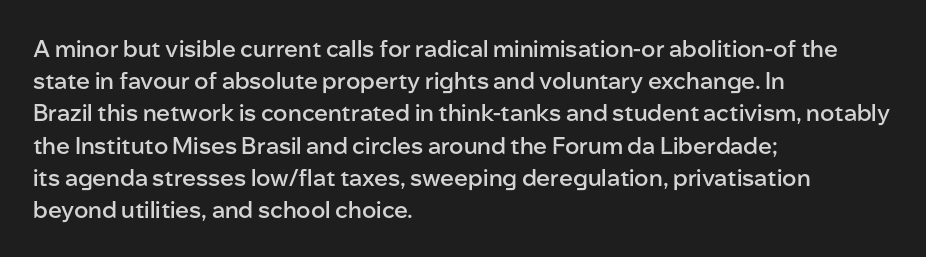
Q: Is the text bold? A: Semi-bold.
Q: Is the text italic (slanted)? A: No, it is upright.
Q: Is the text underlined? A: No.
Q: How is the paragraph aligned? A: Left-aligned.
Q: Is the spacing between letters normal or unusually wide? A: Normal.
Q: Is the spacing between lines tight, normal or loose? A: Normal.
